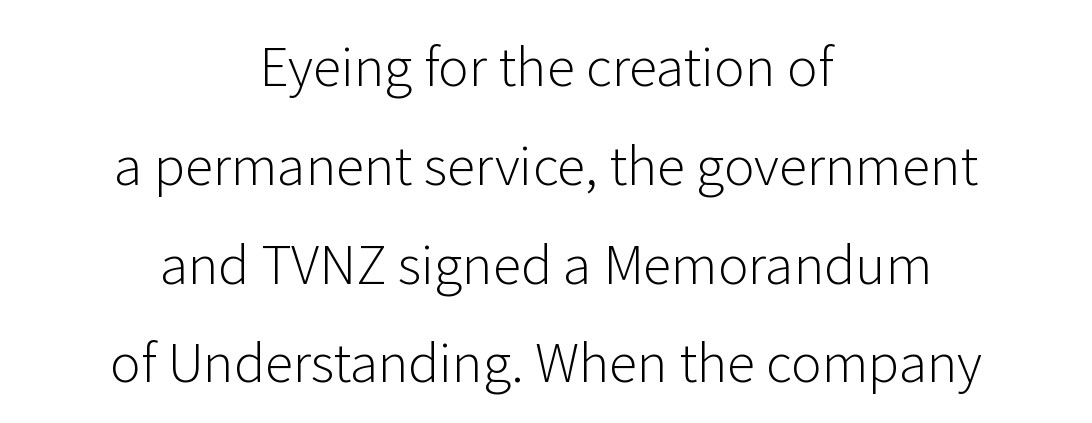
Q: Is the text bold? A: No.
Q: Is the text italic (slanted)? A: No, it is upright.
Q: Is the typeface a serif or a sans-serif typeface? A: Sans-serif.
Q: Is the text underlined? A: No.
Q: How is the paragraph aligned? A: Centered.
Q: Is the spacing between letters normal or unusually wide? A: Normal.
Q: Is the spacing between lines tight, normal or loose? A: Loose.
Q: Width (condensed, normal, or wide)? A: Normal.
Q: Stroke contrast? A: Low.
Q: x-height? A: Medium.
Q: Monospaced? A: No.
